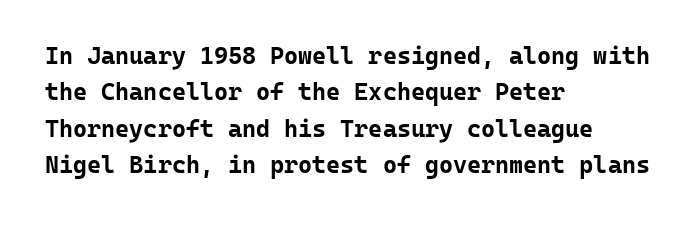
The image shows 24 px bold type, upright; set left-aligned, normal line spacing (1.52x), normal letter spacing, not underlined.
